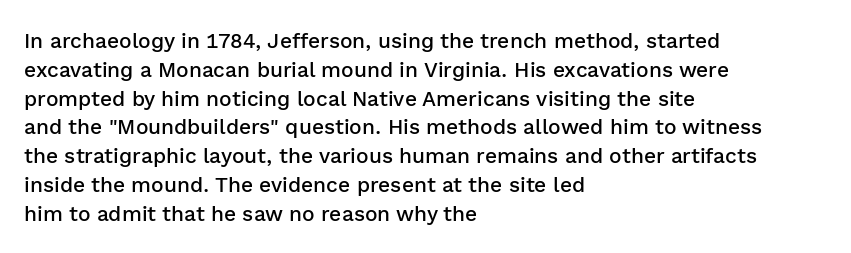
Q: Is the text bold? A: Semi-bold.
Q: Is the text italic (slanted)? A: No, it is upright.
Q: Is the text underlined? A: No.
Q: How is the paragraph aligned? A: Left-aligned.
Q: Is the spacing between letters normal or unusually wide? A: Normal.
Q: Is the spacing between lines tight, normal or loose? A: Normal.
